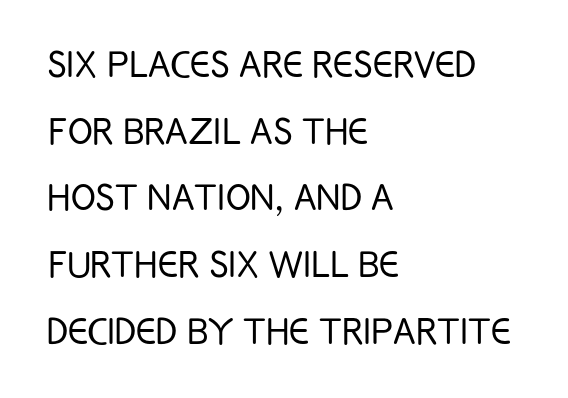
Q: Is the text bold? A: No.
Q: Is the text italic (slanted)? A: No, it is upright.
Q: Is the typeface a serif or a sans-serif typeface? A: Sans-serif.
Q: Is the text underlined? A: No.
Q: How is the paragraph aligned? A: Left-aligned.
Q: Is the spacing between letters normal or unusually wide? A: Normal.
Q: Is the spacing between lines tight, normal or loose? A: Normal.
Q: Width (condensed, normal, or wide)? A: Condensed.
Q: Stroke contrast? A: Low.
Q: x-height? A: Large.
Q: Monospaced? A: No.
